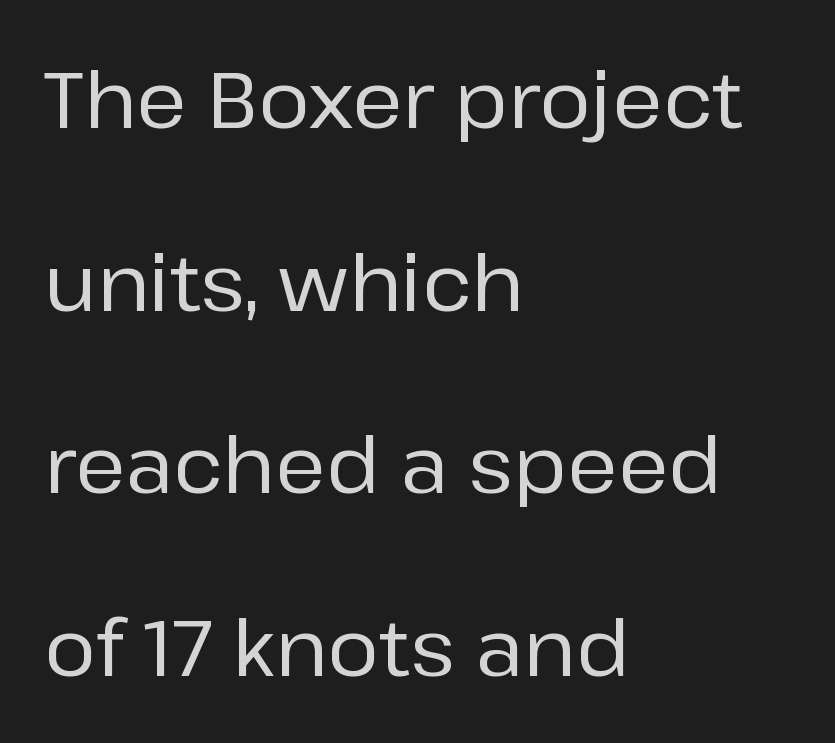
This sample uses an upright cut, with every glyph sitting square on the baseline. Lines of text with bare space underneath. Successive baselines arrive slowly, with a big drop between each. Font category for this specimen: sans-serif. Between one letter and the next there's only the usual sliver of space.
